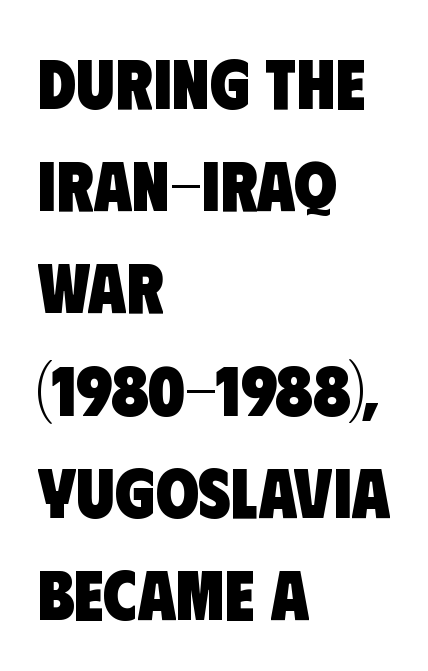
Q: Is the text bold? A: Yes.
Q: Is the typeface a serif or a sans-serif typeface? A: Sans-serif.
Q: Is the text underlined? A: No.
Q: How is the paragraph aligned? A: Left-aligned.
Q: Is the spacing between letters normal or unusually wide? A: Normal.
Q: Is the spacing between lines tight, normal or loose? A: Normal.
Q: Width (condensed, normal, or wide)? A: Condensed.
Q: Stroke contrast? A: Low.
Q: x-height? A: Large.
Q: Monospaced? A: No.
